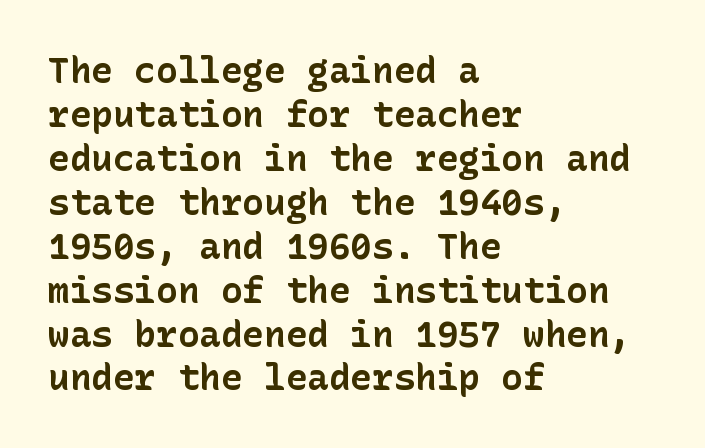
{"serif": "no", "italic": "no", "bold": "yes", "weight": "bold", "width": "normal", "stroke_contrast": "low", "x_height": "medium", "underline": "no", "align": "left", "line_spacing_ratio": 1.22, "letter_spacing": "normal", "letter_spacing_em": 0.0, "glyph_px": 36}
